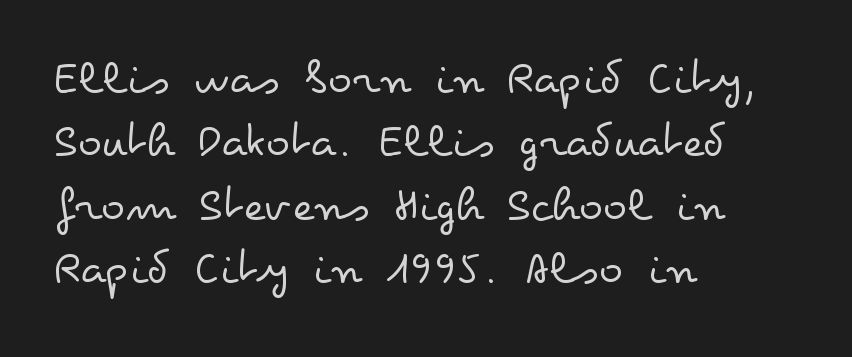
Stroke thickness stays within the range of a standard reading face or lighter. Summary of vertical rhythm: regular, with standard interline spacing. Each letter keeps its own natural width here, so spacing adapts to shape. Line beginnings align vertically; line endings do not.
